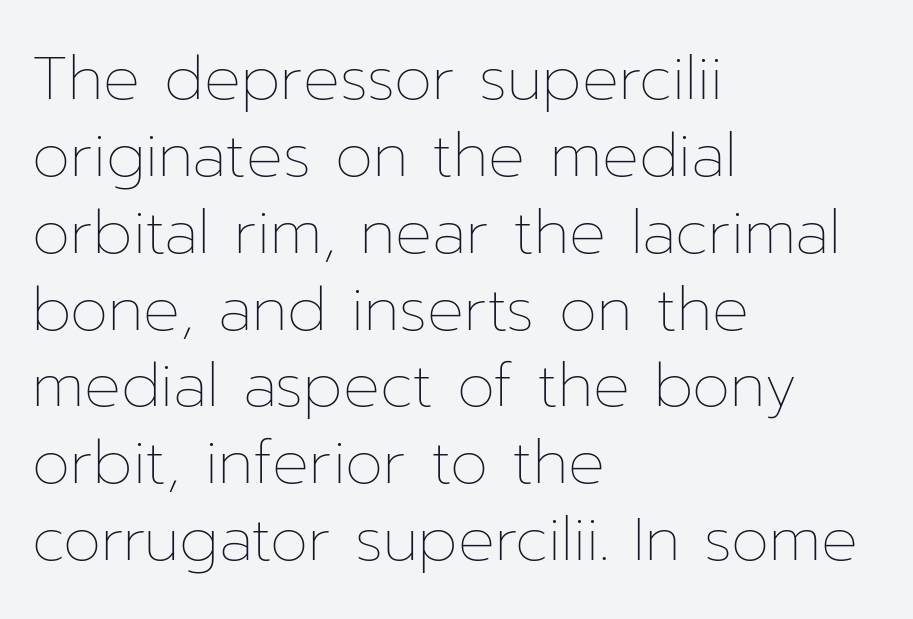
The image shows 61 px thin type, upright; set left-aligned, normal line spacing (1.26x), normal letter spacing, not underlined; low stroke contrast and a medium x-height.
